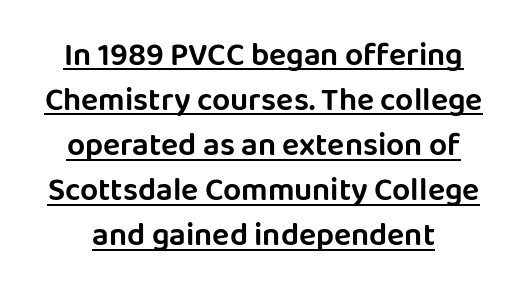
The image shows 32 px sans-serif type, upright; set normal line spacing (1.41x), normal letter spacing, underlined; low stroke contrast and a large x-height.
